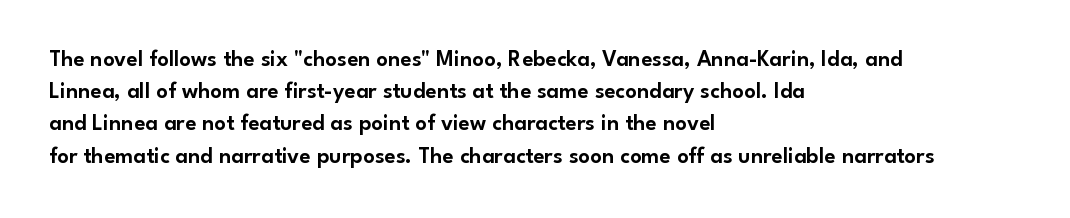
Does the leading feel generous? No, just average. The paragraph shown leans on its left margin. The string is rendered with underlining switched off. Here the glyphs are tracked normally, forming tight word shapes. The font's upright variant was chosen for this text.
